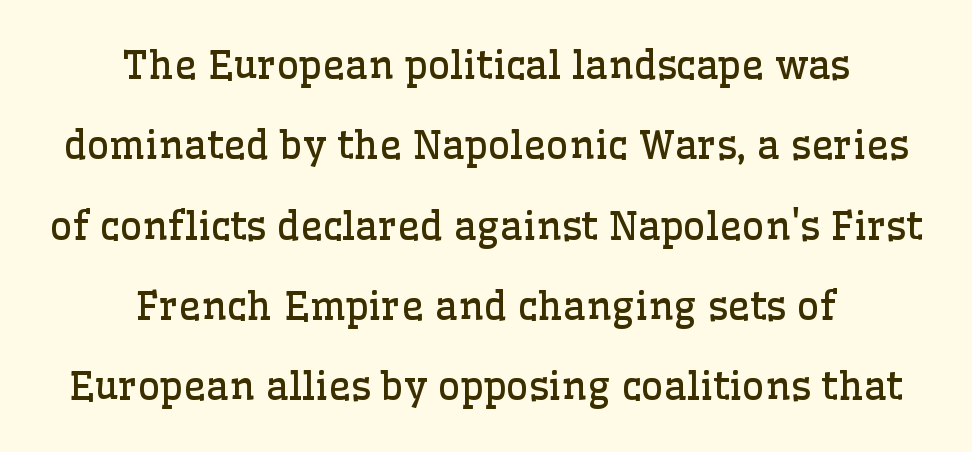
{"serif": "yes", "italic": "no", "bold": "no", "weight": "regular", "width": "normal", "stroke_contrast": "low", "x_height": "medium", "monospaced": "no", "underline": "no", "align": "center", "line_spacing": "loose", "line_spacing_ratio": 2.06, "letter_spacing": "normal", "letter_spacing_em": 0.0, "glyph_px": 39}
